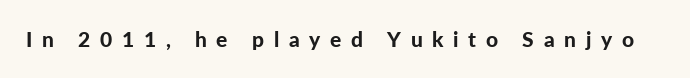
{"italic": "no", "bold": "yes", "underline": "no", "letter_spacing": "wide", "letter_spacing_em": 0.46, "glyph_px": 21}
